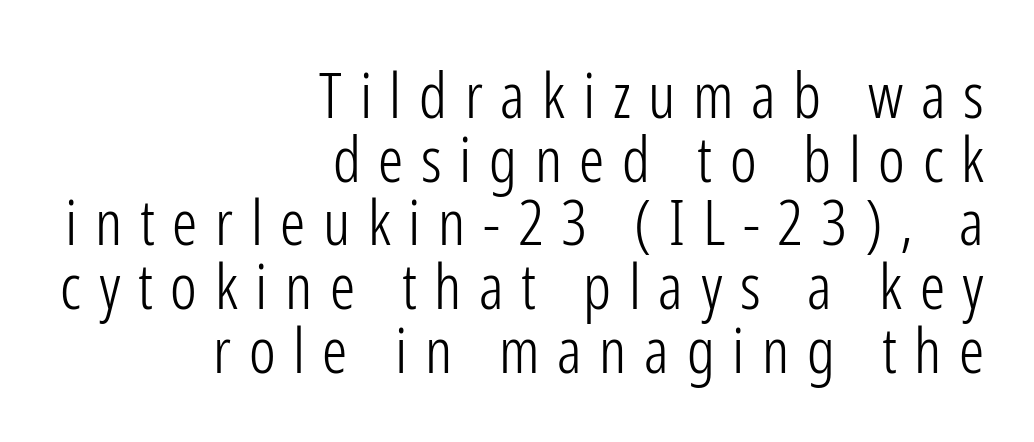
The image shows 63 px light, condensed sans-serif type, upright; set right-aligned, tight line spacing (1.01x), unusually wide letter spacing (+0.28 em), not underlined; low stroke contrast and a medium x-height.
